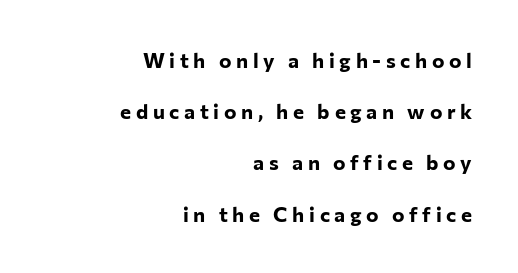
A dark, heavy texture on the line: the type is bold. How are the letters spaced? Widely, with obvious added tracking. A typesetter would call this leading open, well beyond the default. Posture: upright roman. Rule under the text: the space is simply empty. If you drew a ruler down the right edge, every line would touch it.
